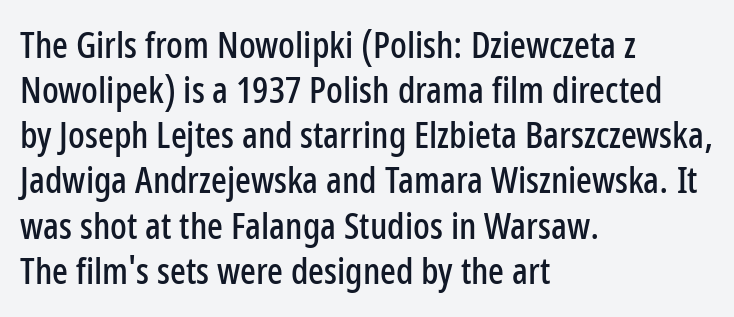
The image shows 37 px condensed sans-serif type, upright; set left-aligned, line spacing 1.22x, normal letter spacing, not underlined; low stroke contrast and a medium x-height.
